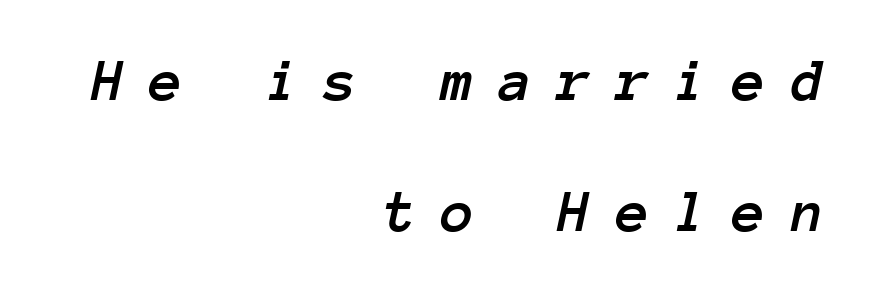
Q: Is the text italic (slanted)? A: Yes, it leans right by about 12 degrees.
Q: Is the text underlined? A: No.
Q: How is the paragraph aligned? A: Right-aligned.
Q: Is the spacing between letters normal or unusually wide? A: Unusually wide.
Q: Is the spacing between lines tight, normal or loose? A: Loose.
Q: Width (condensed, normal, or wide)? A: Normal.
Q: Stroke contrast? A: Low.
Q: x-height? A: Medium.
Q: Monospaced? A: Yes.
